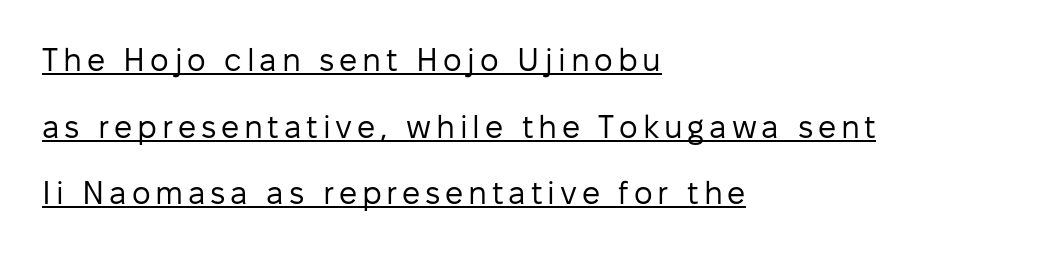
Q: Is the text bold? A: No.
Q: Is the text italic (slanted)? A: No, it is upright.
Q: Is the typeface a serif or a sans-serif typeface? A: Sans-serif.
Q: Is the text underlined? A: Yes.
Q: How is the paragraph aligned? A: Left-aligned.
Q: Is the spacing between lines tight, normal or loose? A: Loose.
Q: Width (condensed, normal, or wide)? A: Normal.
Q: Stroke contrast? A: Low.
Q: x-height? A: Medium.
Q: Monospaced? A: No.
